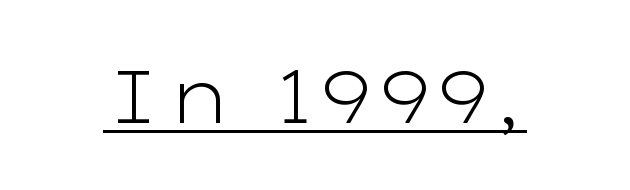
Q: Is the text bold? A: No.
Q: Is the text italic (slanted)? A: No, it is upright.
Q: Is the typeface a serif or a sans-serif typeface? A: Sans-serif.
Q: Is the text underlined? A: Yes.
Q: Is the spacing between letters normal or unusually wide? A: Normal.
Q: Width (condensed, normal, or wide)? A: Wide.
Q: Stroke contrast? A: Low.
Q: x-height? A: Medium.
Q: Monospaced? A: No.
